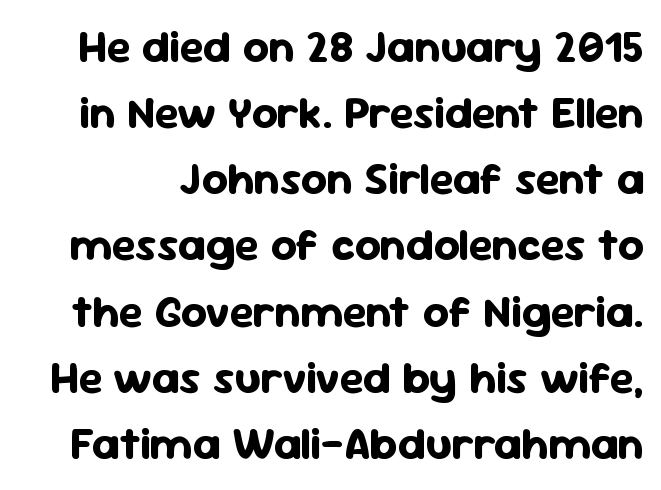
{"serif": "no", "italic": "no", "bold": "yes", "weight": "bold", "width": "normal", "stroke_contrast": "low", "x_height": "medium", "monospaced": "no", "underline": "no", "line_spacing": "normal", "line_spacing_ratio": 1.47, "letter_spacing": "normal", "letter_spacing_em": 0.0, "glyph_px": 45}
